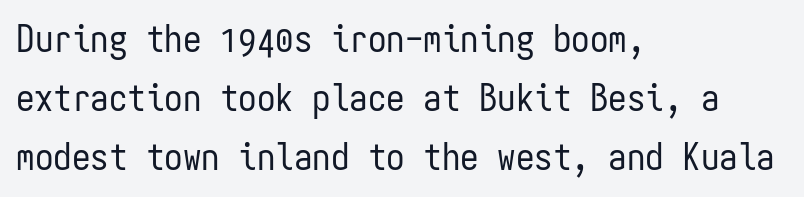
{"serif": "no", "italic": "no", "bold": "no", "weight": "regular", "width": "condensed", "stroke_contrast": "low", "x_height": "medium", "monospaced": "yes", "underline": "no", "align": "left", "line_spacing": "normal", "line_spacing_ratio": 1.59, "letter_spacing": "normal", "letter_spacing_em": 0.0, "glyph_px": 37}
